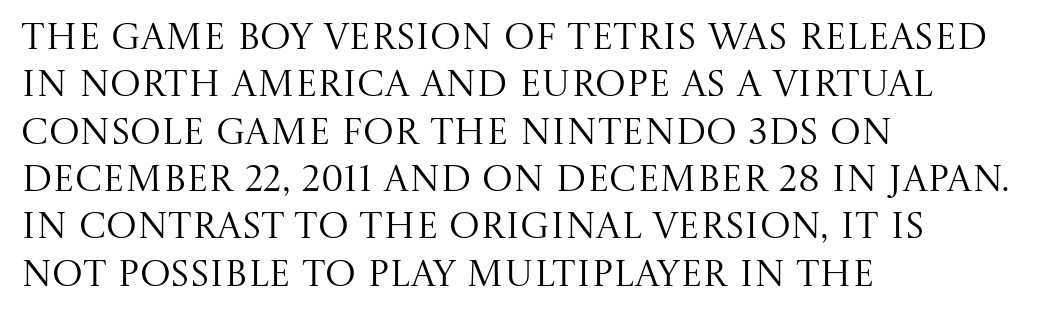
The image shows 37 px regular-weight serif type, upright; set left-aligned, normal line spacing (1.28x), normal letter spacing, not underlined; medium stroke contrast and a large x-height.
